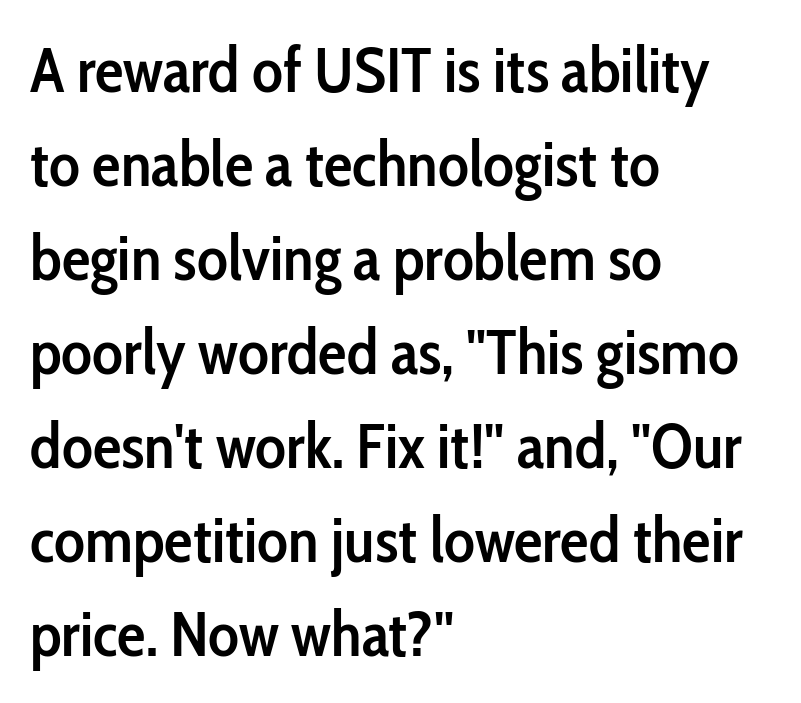
The passage shown has conventional tracking throughout. Honestly, the row spacing looks completely unremarkable. Is the type bold? Partly — it's a semibold, heavier than regular but not fully bold. The font's upright variant was chosen for this text.
